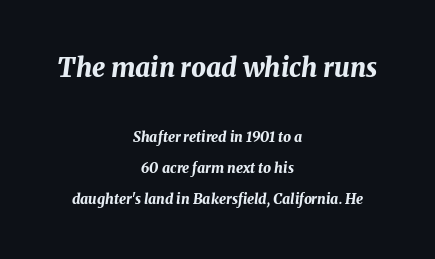
Q: Is the text bold? A: Yes.
Q: Is the text italic (slanted)? A: Yes, it leans right by about 8 degrees.
Q: Is the text underlined? A: No.
Q: How is the paragraph aligned? A: Centered.
Q: Is the spacing between letters normal or unusually wide? A: Normal.
Q: Is the spacing between lines tight, normal or loose? A: Loose.
Q: Which block of text is set in a larger size, the first (top) or the second (bottom)? A: The first (top) one.
